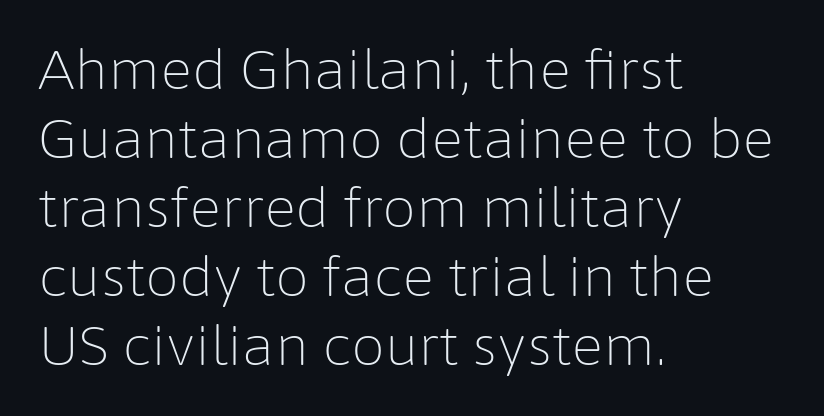
The image shows 54 px light sans-serif type, upright; set left-aligned, normal line spacing (1.28x), normal letter spacing, not underlined; low stroke contrast and a medium x-height.
